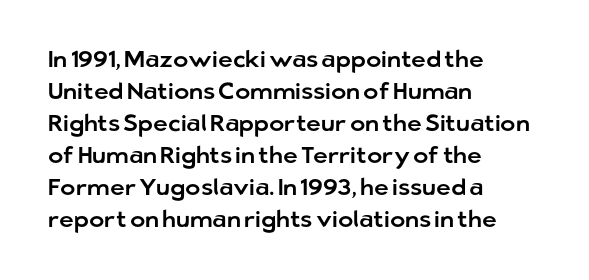
These lines are set flush left with a ragged right edge. Nope, not italic — everything's standing straight. Observe the ordinary spacing: letters are neighbours, not strangers. Vertically, the passage feels balanced, rows spaced as you'd expect. Has an underline been added? It has not.
